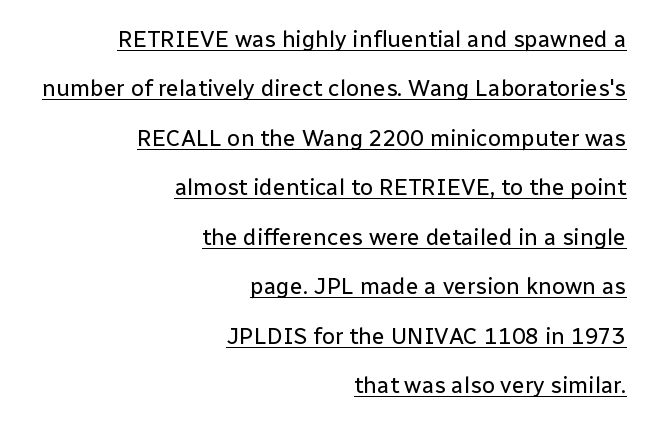
{"italic": "no", "bold": "no", "underline": "yes", "align": "right", "line_spacing": "loose", "line_spacing_ratio": 2.15, "letter_spacing": "normal", "letter_spacing_em": 0.0, "glyph_px": 23}
